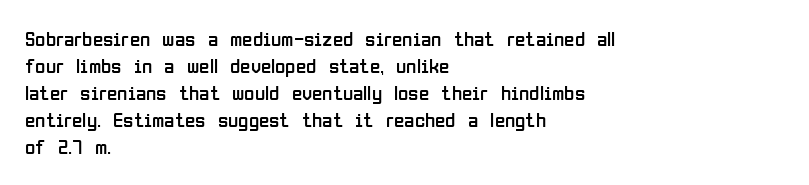
Q: Is the text bold? A: No.
Q: Is the text italic (slanted)? A: No, it is upright.
Q: Is the text underlined? A: No.
Q: How is the paragraph aligned? A: Left-aligned.
Q: Is the spacing between letters normal or unusually wide? A: Normal.
Q: Is the spacing between lines tight, normal or loose? A: Normal.
